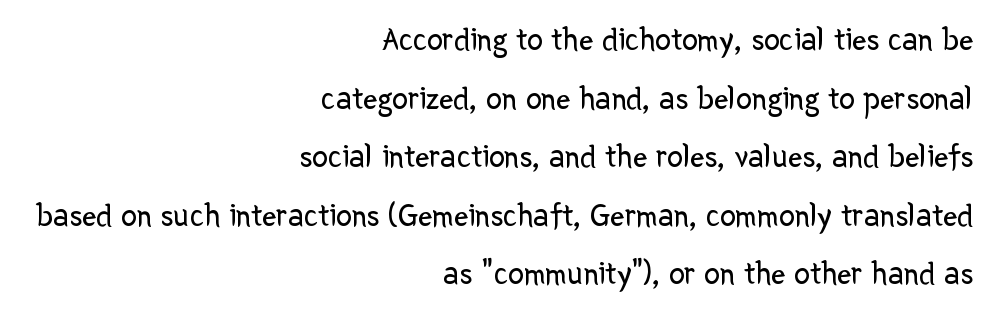
The image shows 32 px regular-weight sans-serif type, upright; set right-aligned, line spacing 1.83x, normal letter spacing, not underlined; low stroke contrast and a medium x-height.
